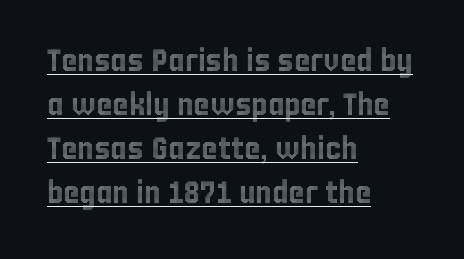
The image shows 31 px condensed type, upright; set left-aligned, normal line spacing (1.42x), normal letter spacing, underlined; a large x-height.
